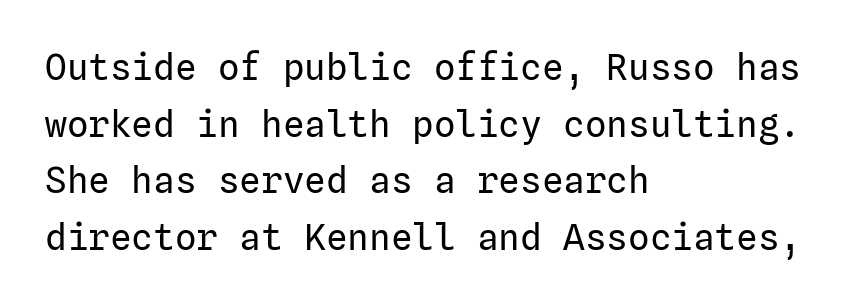
Check the space under the baseline: it is left empty. Summary of vertical rhythm: regular, with standard interline spacing. The face used here is a sans, in the tradition of grotesques and geometrics. Vertical strokes here are truly vertical. A light-to-regular cut is what we see here. Leftover space on each line is placed entirely after the last word.
